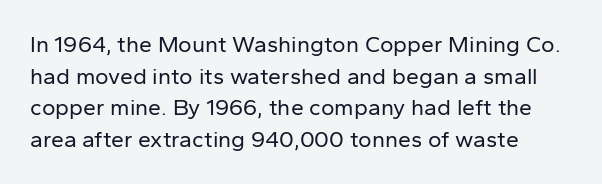
The image shows 23 px text type, upright; set normal line spacing (1.38x), normal letter spacing, not underlined.
